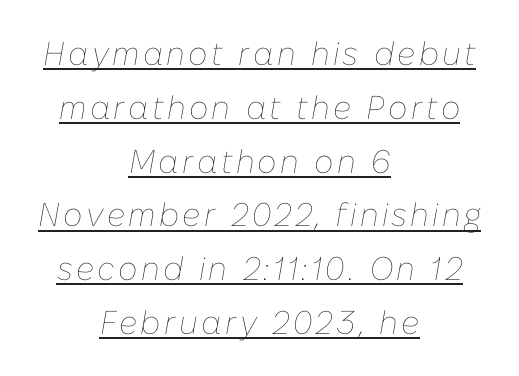
The image shows 33 px thin type, italic (leaning right); set centered, normal line spacing (1.63x), underlined; low stroke contrast and a medium x-height.
